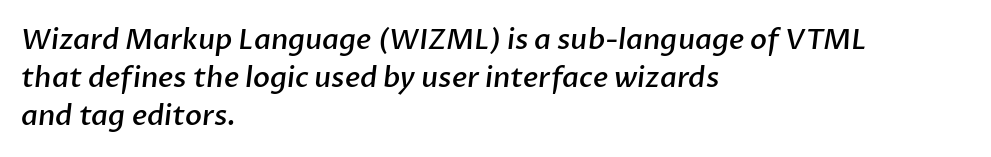
{"serif": "no", "bold": "semi", "weight": "semibold", "width": "normal", "stroke_contrast": "low", "x_height": "medium", "monospaced": "no", "underline": "no", "align": "left", "line_spacing": "normal", "line_spacing_ratio": 1.35, "letter_spacing": "normal", "letter_spacing_em": 0.0, "glyph_px": 28}
